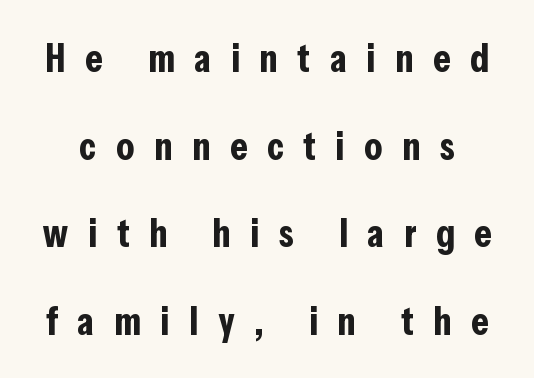
Character widths vary here, with narrow letters taking less room than wide ones. This sample uses a sans-serif face. Has an underline been added? It has not. Posture: straight, roman, zero tilt. Letter spacing: wide. The font is running at its bold setting.
